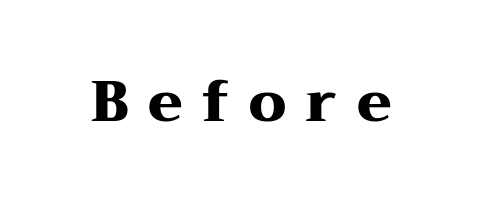
Q: Is the text bold? A: Yes.
Q: Is the text italic (slanted)? A: No, it is upright.
Q: Is the typeface a serif or a sans-serif typeface? A: Serif.
Q: Is the text underlined? A: No.
Q: Is the spacing between letters normal or unusually wide? A: Unusually wide.
Q: Width (condensed, normal, or wide)? A: Wide.
Q: Stroke contrast? A: Medium.
Q: x-height? A: Medium.
Q: Monospaced? A: No.
